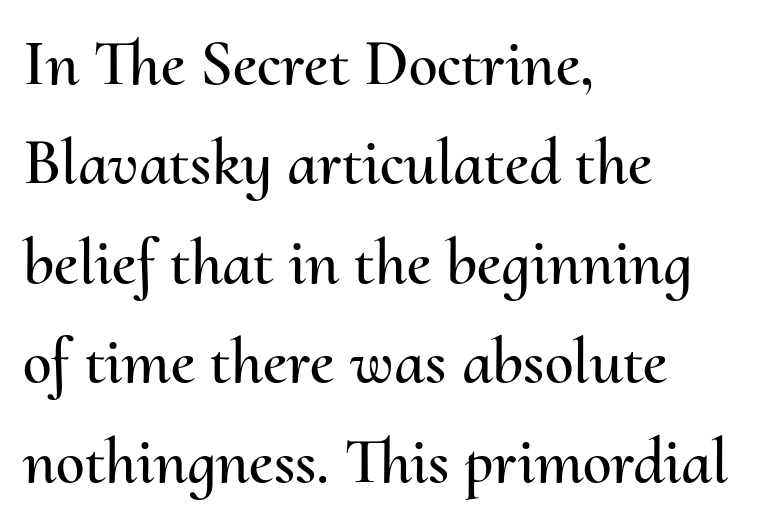
The image shows 65 px text type, upright; set left-aligned, normal line spacing (1.53x), normal letter spacing, not underlined; medium stroke contrast and a small x-height.
